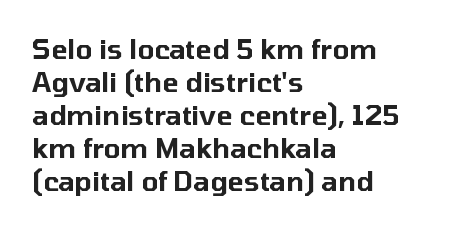
{"italic": "no", "underline": "no", "align": "left", "line_spacing_ratio": 1.22, "letter_spacing": "normal", "letter_spacing_em": 0.0, "glyph_px": 27}
